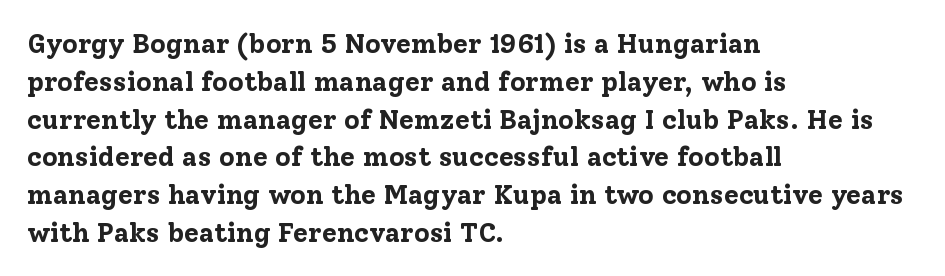
Q: Is the text bold? A: Yes.
Q: Is the text italic (slanted)? A: No, it is upright.
Q: Is the text underlined? A: No.
Q: How is the paragraph aligned? A: Left-aligned.
Q: Is the spacing between letters normal or unusually wide? A: Normal.
Q: Is the spacing between lines tight, normal or loose? A: Normal.
